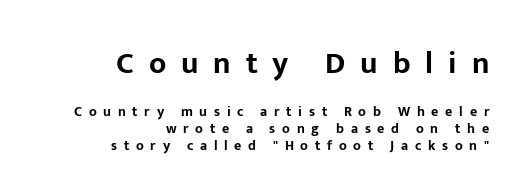
The image shows 31 px bold sans-serif type, upright; set right-aligned, line spacing 1.22x, unusually wide letter spacing (+0.48 em), not underlined; the first (top) block is 2.21x larger; low stroke contrast and a medium x-height.
